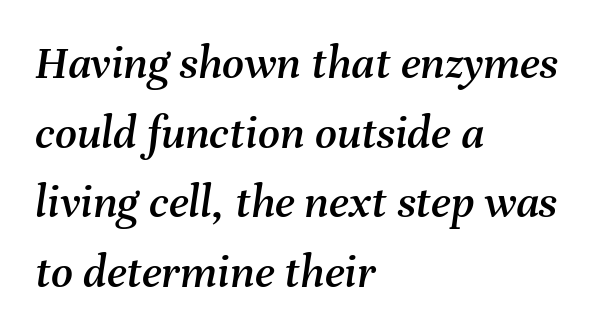
The image shows 48 px text type, italic (leaning right); set left-aligned, normal line spacing (1.45x), normal letter spacing, not underlined; medium stroke contrast and a medium x-height.
